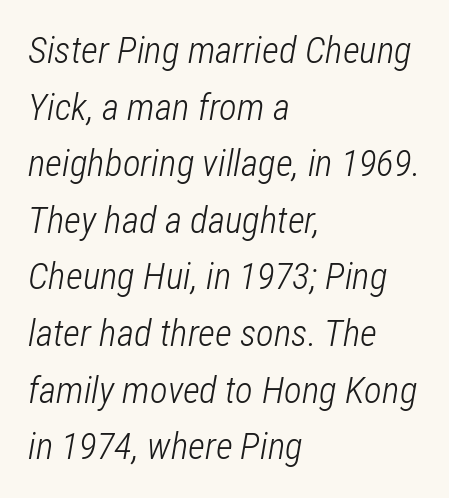
{"italic": "yes", "lean": "right", "slant_degrees": 12, "bold": "no", "weight": "light", "width": "condensed", "stroke_contrast": "low", "x_height": "medium", "monospaced": "no", "underline": "no", "align": "left", "line_spacing": "normal", "line_spacing_ratio": 1.53, "letter_spacing": "normal", "letter_spacing_em": 0.0, "glyph_px": 37}
